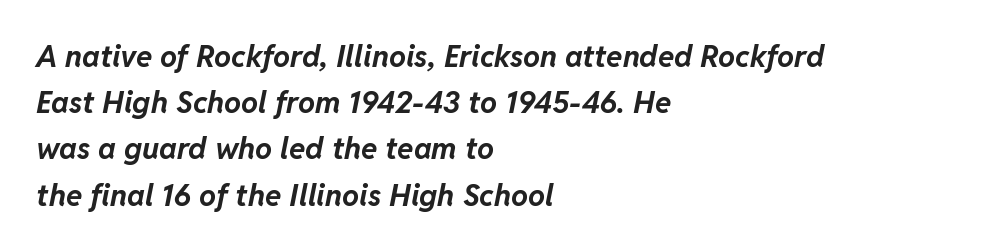
The image shows 30 px bold type, italic (leaning right); set left-aligned, normal line spacing (1.54x), normal letter spacing, not underlined; low stroke contrast and a medium x-height.
